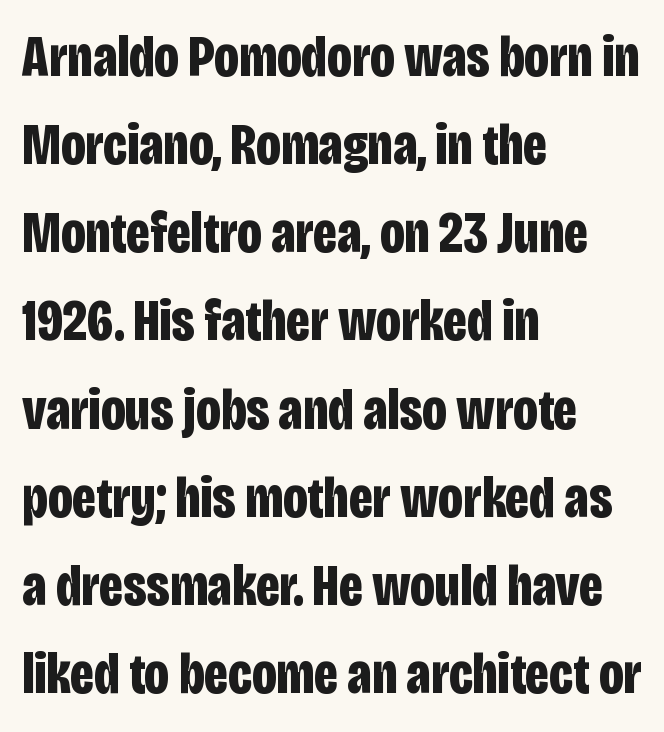
{"serif": "no", "italic": "no", "bold": "yes", "weight": "bold", "width": "condensed", "stroke_contrast": "low", "x_height": "large", "monospaced": "no", "underline": "no", "align": "left", "line_spacing": "normal", "line_spacing_ratio": 1.52, "letter_spacing": "normal", "letter_spacing_em": 0.0, "glyph_px": 58}
